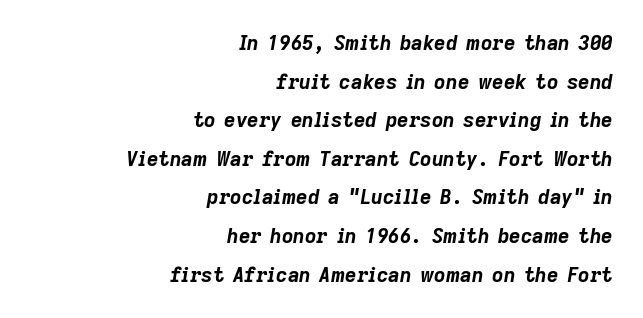
Q: Is the text bold? A: Yes.
Q: Is the text italic (slanted)? A: Yes, it leans right by about 9 degrees.
Q: Is the text underlined? A: No.
Q: How is the paragraph aligned? A: Right-aligned.
Q: Is the spacing between letters normal or unusually wide? A: Normal.
Q: Is the spacing between lines tight, normal or loose? A: Loose.
